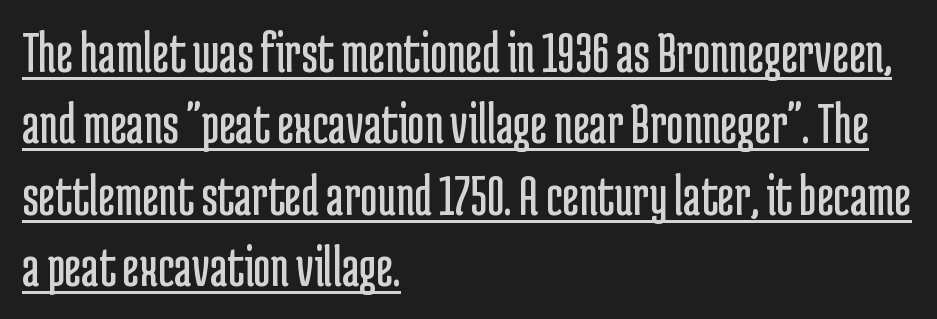
Ink coverage per letter is moderate at most. Underlined type. There is no visible air inserted between adjacent glyphs. The typography opts for an upright posture over an oblique one. The font family rendered here belongs to the sans-serif group. The paragraph shown leans on its left margin.
